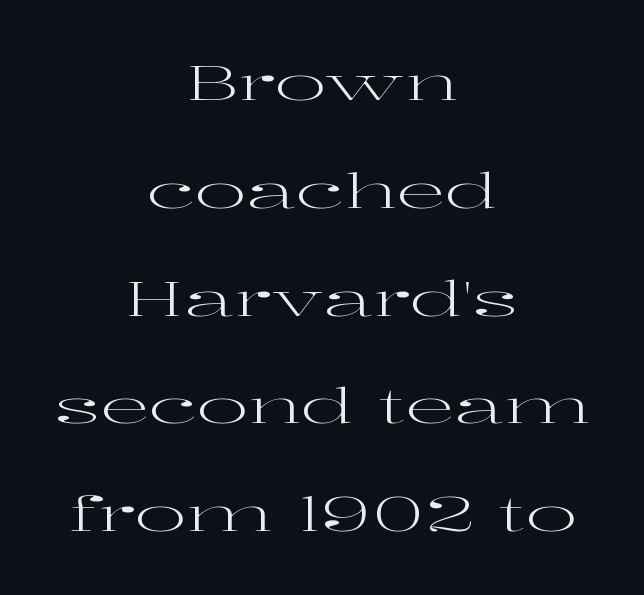
These lines keep a tight, regular rhythm from letter to letter. Designer's note — italics off, roman on. Reading down the column, the eye jumps a long way to each next line. Words float on clear page, feet unadorned.
